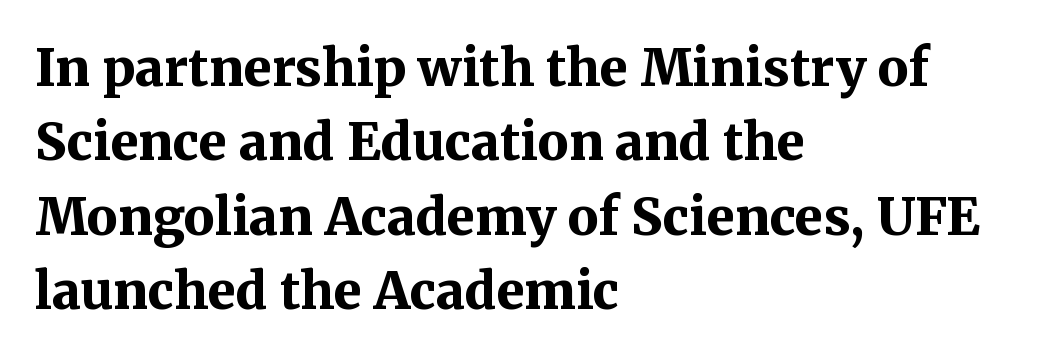
What's the leading like? Ordinary, nothing unusual. Honestly, there is no underline to notice here at all. The strokes are fattened all the way to bold. The passage shown is typed in a proportional face where columns would drift. The line texture is even and compact thanks to regular tracking. The lines in this sample share a left origin and differ only in where they stop.
